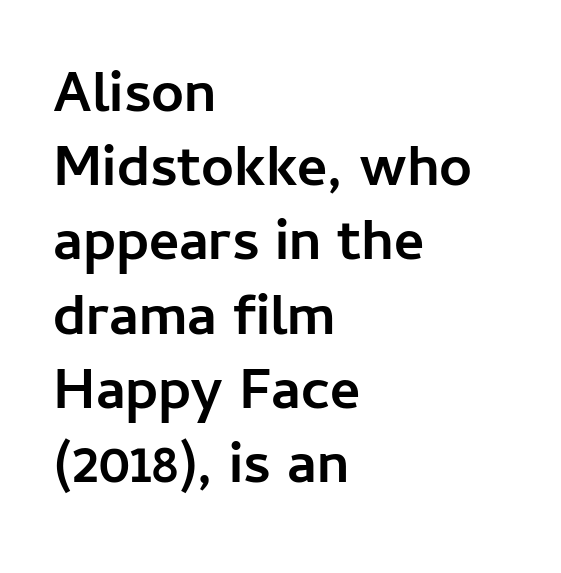
{"serif": "no", "italic": "no", "bold": "yes", "weight": "semibold", "width": "normal", "stroke_contrast": "low", "x_height": "medium", "monospaced": "no", "underline": "no", "align": "left", "line_spacing": "normal", "line_spacing_ratio": 1.28, "letter_spacing": "normal", "letter_spacing_em": 0.0, "glyph_px": 58}
